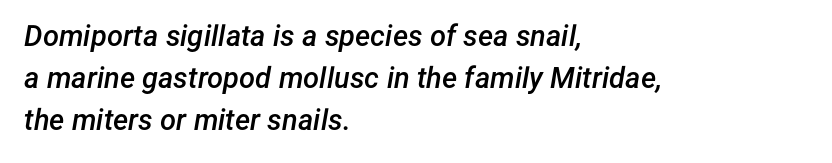
The image shows 29 px semibold type, italic (leaning right); set left-aligned, normal line spacing (1.45x), normal letter spacing, not underlined; low stroke contrast and a medium x-height.
